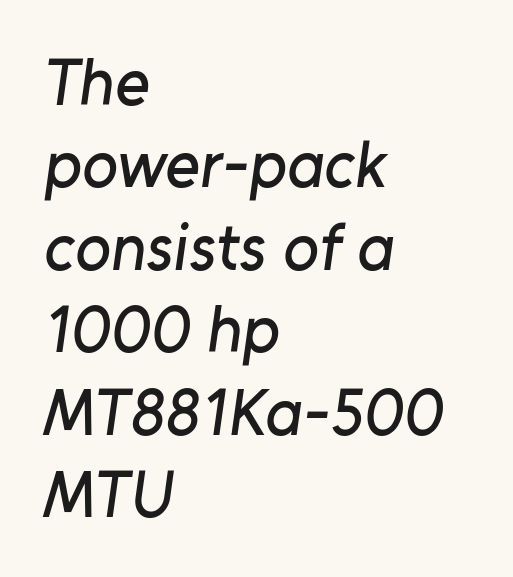
The image shows 66 px sans-serif type; set left-aligned, normal line spacing (1.25x), normal letter spacing, not underlined; low stroke contrast and a medium x-height.
